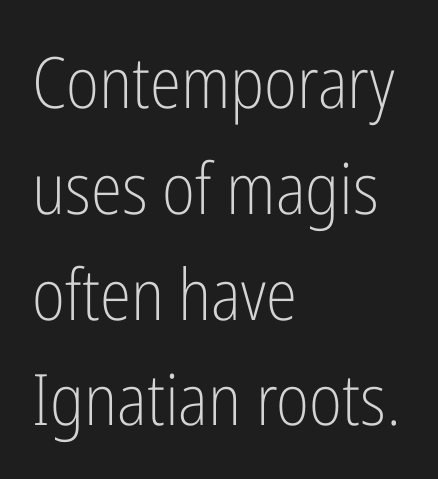
{"serif": "no", "italic": "no", "bold": "no", "weight": "light", "width": "condensed", "stroke_contrast": "low", "x_height": "medium", "monospaced": "no", "underline": "no", "align": "left", "line_spacing": "normal", "line_spacing_ratio": 1.49, "letter_spacing": "normal", "letter_spacing_em": 0.0, "glyph_px": 71}
